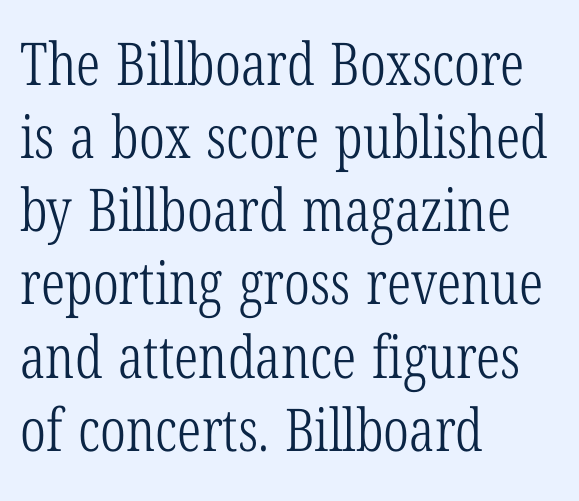
Q: Is the text bold? A: No.
Q: Is the text italic (slanted)? A: No, it is upright.
Q: Is the typeface a serif or a sans-serif typeface? A: Serif.
Q: Is the text underlined? A: No.
Q: How is the paragraph aligned? A: Left-aligned.
Q: Is the spacing between letters normal or unusually wide? A: Normal.
Q: Width (condensed, normal, or wide)? A: Condensed.
Q: Stroke contrast? A: Low.
Q: x-height? A: Medium.
Q: Monospaced? A: No.
